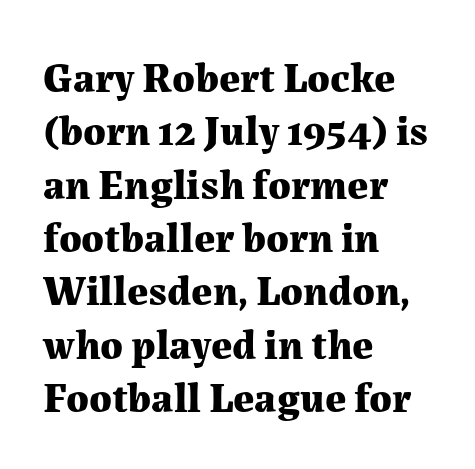
{"serif": "yes", "italic": "no", "bold": "yes", "weight": "bold", "width": "normal", "stroke_contrast": "medium", "x_height": "medium", "monospaced": "no", "underline": "no", "align": "left", "line_spacing": "normal", "line_spacing_ratio": 1.27, "letter_spacing": "normal", "letter_spacing_em": 0.0, "glyph_px": 42}
